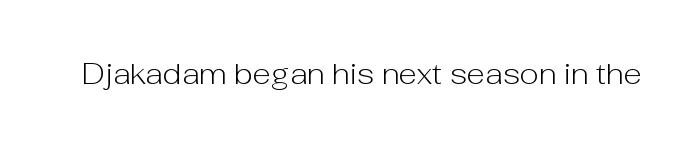
You can tell it's not italic because the verticals are truly vertical. Descender tails drop into unmarked territory. This is sans-serif lettering, the kind often seen on screens and signage. The passage shown is typed in a proportional face where columns would drift. Bold? No — there's no thickening of the strokes.
